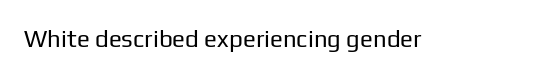
Q: Is the text bold? A: No.
Q: Is the text italic (slanted)? A: No, it is upright.
Q: Is the text underlined? A: No.
Q: Is the spacing between letters normal or unusually wide? A: Normal.
